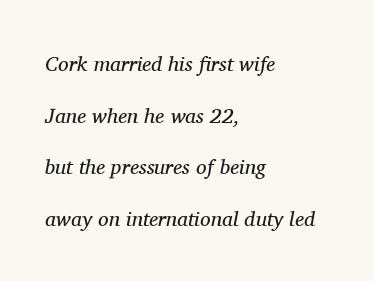
{"italic": "yes", "lean": "right", "slant_degrees": 11, "bold": "no", "underline": "no", "align": "left", "line_spacing": "loose", "line_spacing_ratio": 2.46, "letter_spacing": "normal", "letter_spacing_em": 0.0, "glyph_px": 21}
